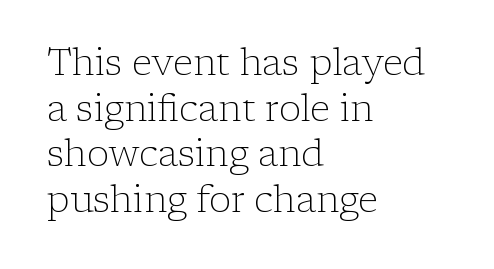
{"serif": "yes", "italic": "no", "bold": "no", "weight": "light", "width": "normal", "stroke_contrast": "low", "x_height": "medium", "monospaced": "no", "underline": "no", "align": "left", "line_spacing_ratio": 1.23, "letter_spacing": "normal", "letter_spacing_em": 0.0, "glyph_px": 37}
